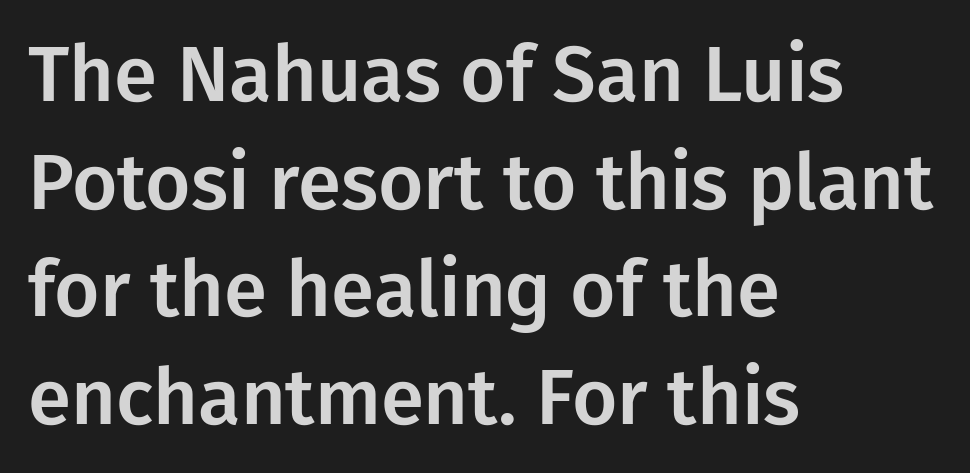
Characters follow at the spacing the type designer built in. Underline: absent. The lettering stays uniformly vertical, giving the passage a roman look. The typeface chosen for these lines omits serifs. Here the designer chose a conventional face with non-uniform glyph widths.
